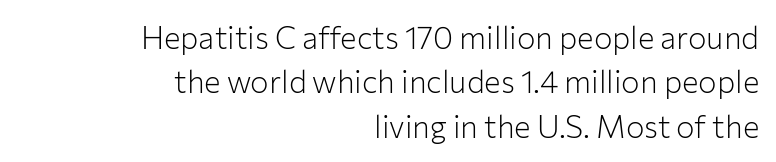
{"serif": "no", "italic": "no", "bold": "no", "weight": "light", "width": "normal", "stroke_contrast": "low", "x_height": "medium", "monospaced": "no", "underline": "no", "align": "right", "line_spacing": "normal", "line_spacing_ratio": 1.43, "letter_spacing": "normal", "letter_spacing_em": 0.0, "glyph_px": 31}
